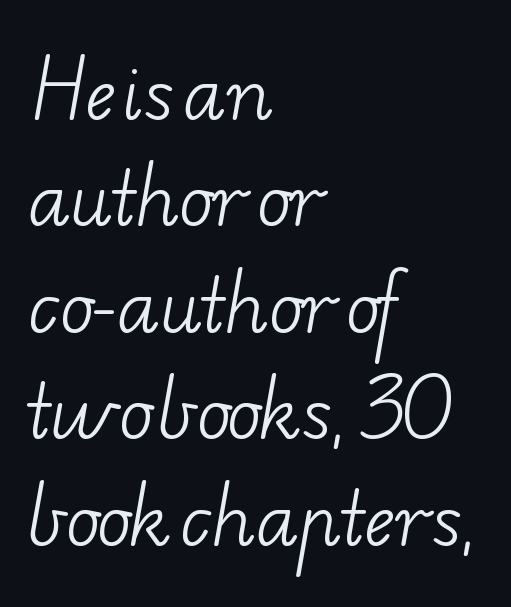
Q: Is the text bold? A: No.
Q: Is the typeface a serif or a sans-serif typeface? A: Serif.
Q: Is the text underlined? A: No.
Q: How is the paragraph aligned? A: Left-aligned.
Q: Is the spacing between letters normal or unusually wide? A: Normal.
Q: Is the spacing between lines tight, normal or loose? A: Normal.
Q: Width (condensed, normal, or wide)? A: Wide.
Q: Stroke contrast? A: Low.
Q: x-height? A: Small.
Q: Monospaced? A: No.
